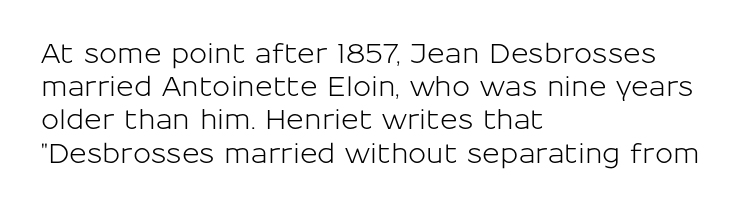
The image shows 27 px text type, upright; set left-aligned, line spacing 1.23x, normal letter spacing, not underlined.
